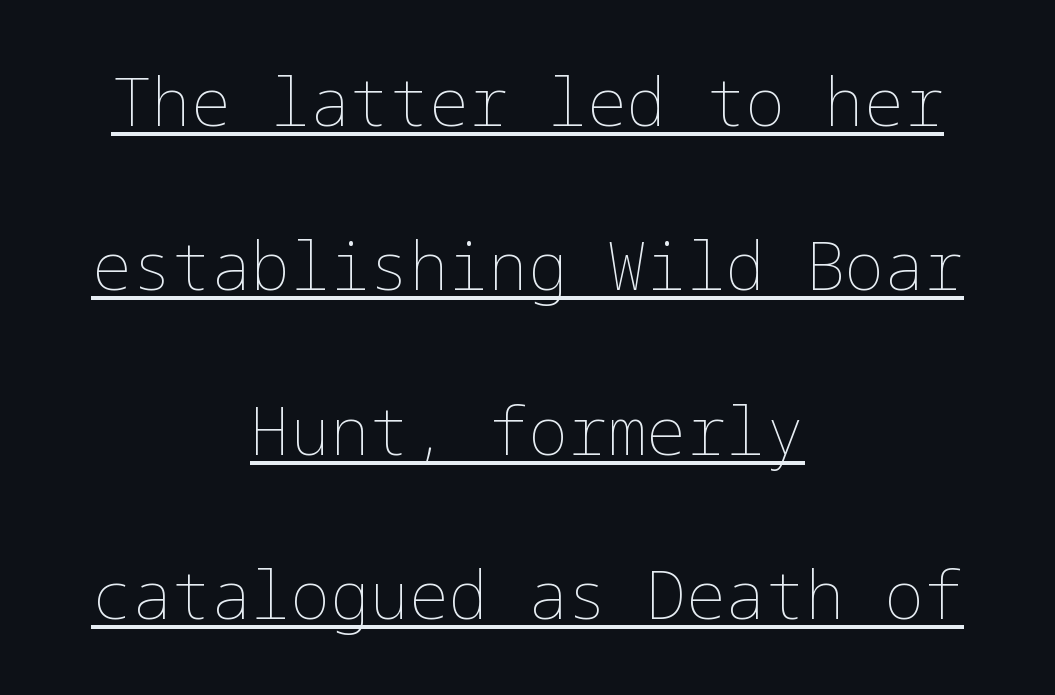
Q: Is the text bold? A: No.
Q: Is the text italic (slanted)? A: No, it is upright.
Q: Is the text underlined? A: Yes.
Q: How is the paragraph aligned? A: Centered.
Q: Is the spacing between letters normal or unusually wide? A: Normal.
Q: Is the spacing between lines tight, normal or loose? A: Loose.
Q: Width (condensed, normal, or wide)? A: Normal.
Q: Stroke contrast? A: Low.
Q: x-height? A: Medium.
